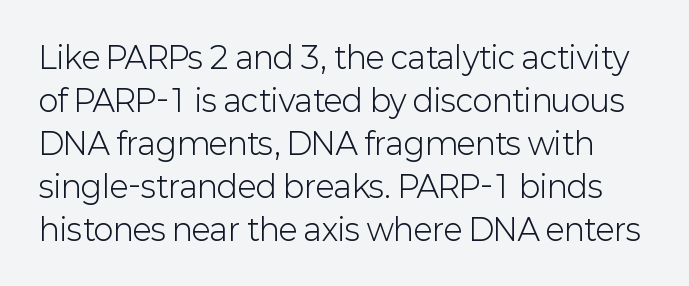
The image shows 30 px light sans-serif type, upright; set normal line spacing (1.43x), normal letter spacing, not underlined; low stroke contrast and a medium x-height.
